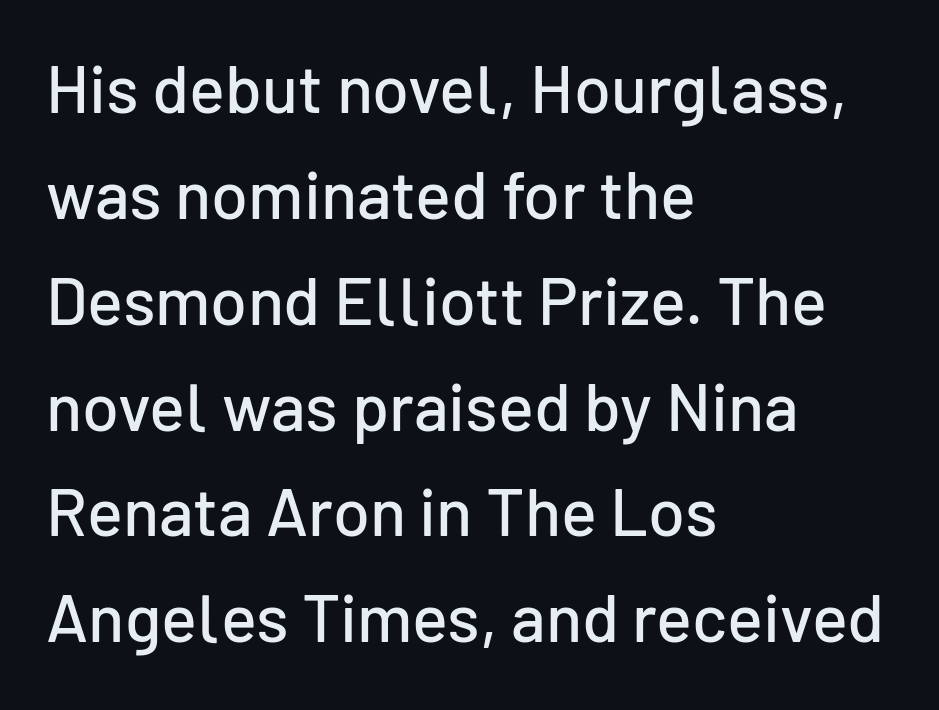
Q: Is the text italic (slanted)? A: No, it is upright.
Q: Is the typeface a serif or a sans-serif typeface? A: Sans-serif.
Q: Is the text underlined? A: No.
Q: How is the paragraph aligned? A: Left-aligned.
Q: Is the spacing between letters normal or unusually wide? A: Normal.
Q: Is the spacing between lines tight, normal or loose? A: Normal.
Q: Width (condensed, normal, or wide)? A: Normal.
Q: Stroke contrast? A: Low.
Q: x-height? A: Medium.
Q: Monospaced? A: No.
